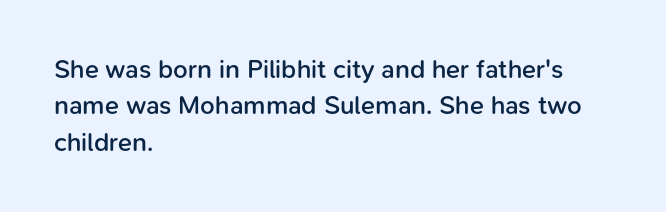
The image shows 26 px text type, upright; set left-aligned, normal line spacing (1.4x), normal letter spacing, not underlined.
